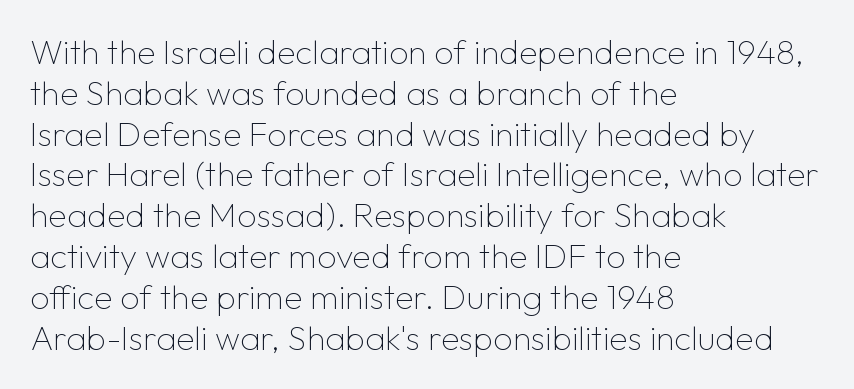
This rendering employs a face without finishing strokes, i.e., a sans-serif. Which margin do the lines hug? The left one — the right edge is uneven. The face looks like a standard text weight, possibly lighter. Ascenders rise straight up at ninety degrees. The face used here is rendered with its standard letterfit.
